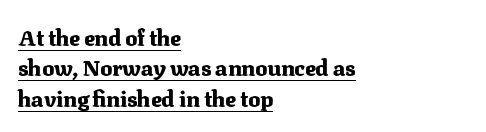
The image shows 22 px bold type, upright; set left-aligned, normal line spacing (1.38x), normal letter spacing, underlined.
